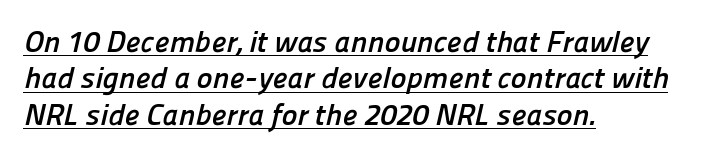
Q: Is the text bold? A: Yes.
Q: Is the typeface a serif or a sans-serif typeface? A: Sans-serif.
Q: Is the text underlined? A: Yes.
Q: How is the paragraph aligned? A: Left-aligned.
Q: Is the spacing between letters normal or unusually wide? A: Normal.
Q: Width (condensed, normal, or wide)? A: Normal.
Q: Stroke contrast? A: Low.
Q: x-height? A: Medium.
Q: Monospaced? A: No.
